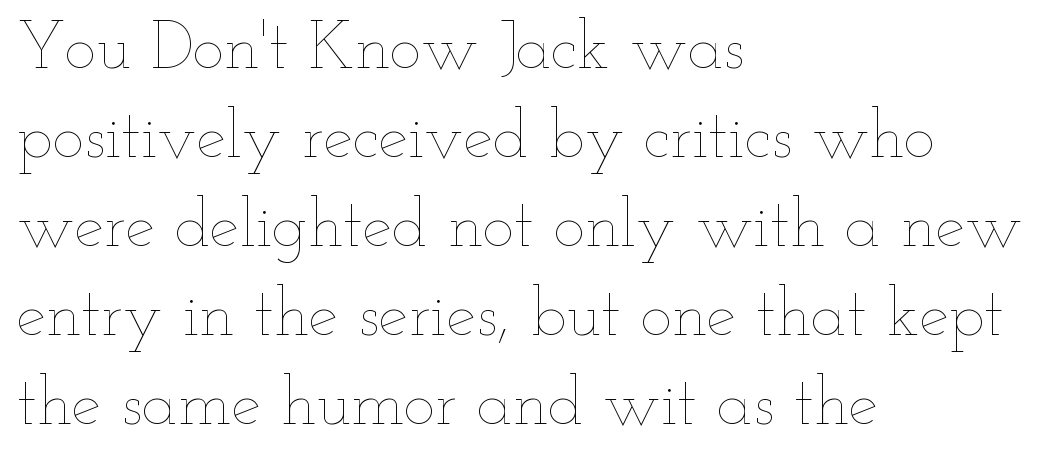
Q: Is the text bold? A: No.
Q: Is the text italic (slanted)? A: No, it is upright.
Q: Is the text underlined? A: No.
Q: How is the paragraph aligned? A: Left-aligned.
Q: Is the spacing between letters normal or unusually wide? A: Normal.
Q: Is the spacing between lines tight, normal or loose? A: Normal.
Q: Width (condensed, normal, or wide)? A: Wide.
Q: Stroke contrast? A: Low.
Q: x-height? A: Small.
Q: Monospaced? A: No.
